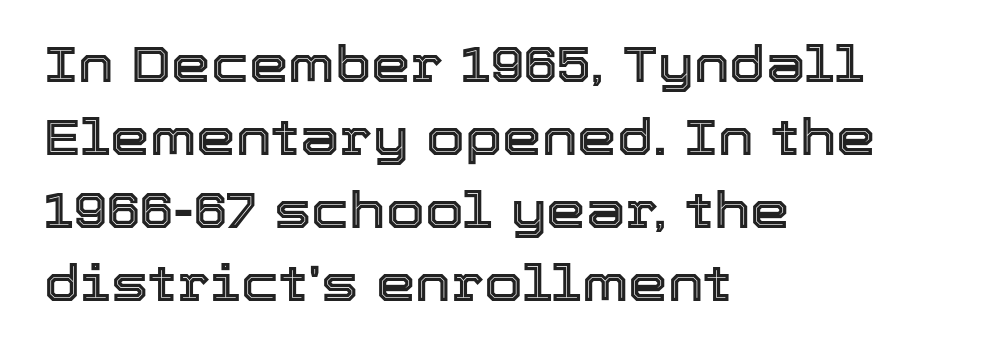
Q: Is the text italic (slanted)? A: No, it is upright.
Q: Is the text underlined? A: No.
Q: How is the paragraph aligned? A: Left-aligned.
Q: Is the spacing between letters normal or unusually wide? A: Normal.
Q: Is the spacing between lines tight, normal or loose? A: Normal.
Q: Width (condensed, normal, or wide)? A: Normal.
Q: x-height? A: Medium.
Q: Monospaced? A: No.
